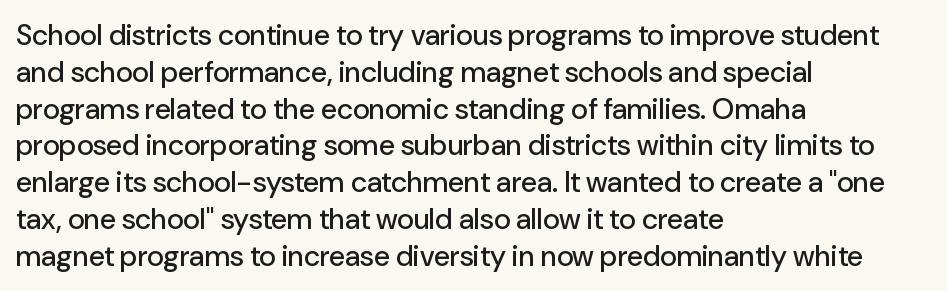
{"serif": "no", "italic": "no", "width": "normal", "stroke_contrast": "low", "x_height": "medium", "monospaced": "no", "underline": "no", "align": "left", "line_spacing": "normal", "line_spacing_ratio": 1.27, "letter_spacing": "normal", "letter_spacing_em": 0.0, "glyph_px": 29}
